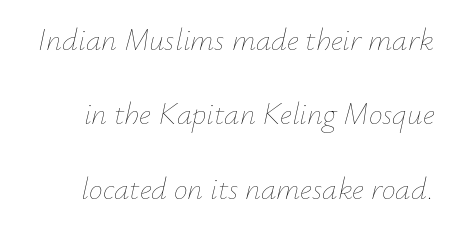
Q: Is the text bold? A: No.
Q: Is the text italic (slanted)? A: Yes, it leans right by about 12 degrees.
Q: Is the text underlined? A: No.
Q: Is the spacing between letters normal or unusually wide? A: Normal.
Q: Is the spacing between lines tight, normal or loose? A: Loose.
Q: Width (condensed, normal, or wide)? A: Normal.
Q: Stroke contrast? A: Low.
Q: x-height? A: Small.
Q: Monospaced? A: No.
